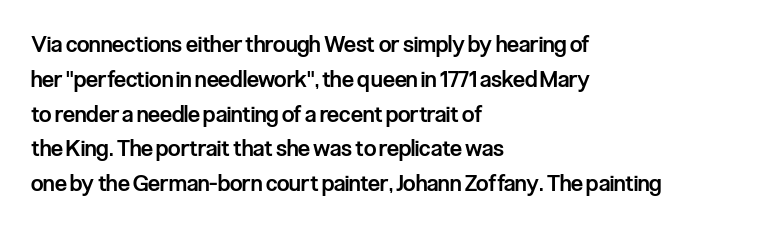
Firm but not heavy-handed strokes: this text is semibold. The specimen omits any rule beneath the text block's lines. Ordinary non-slanted type is in use. Each new line begins a customary step beneath the previous one. The line texture is even and compact thanks to regular tracking.
